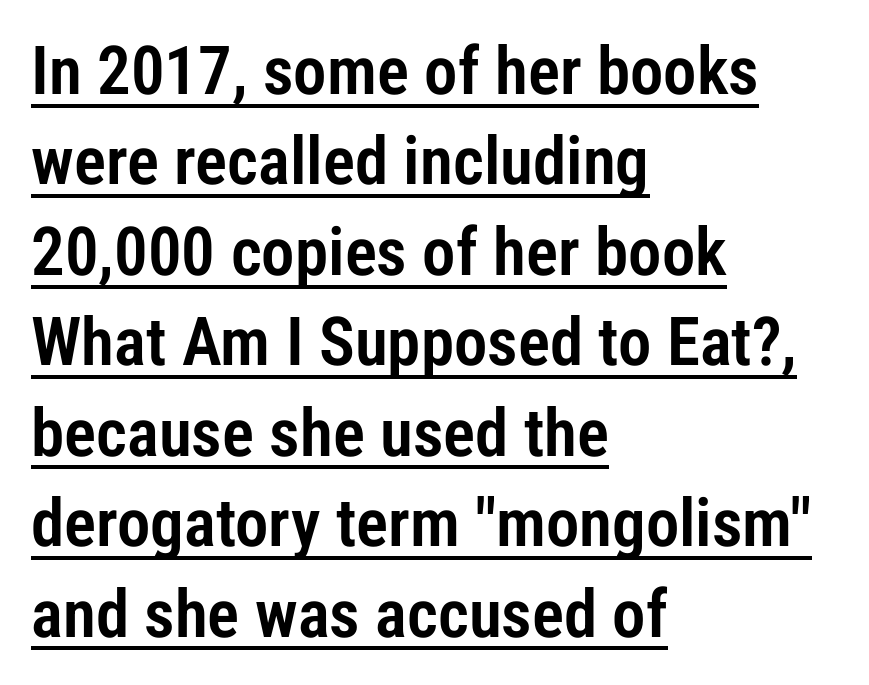
The image shows 67 px condensed sans-serif type, upright; set left-aligned, normal line spacing (1.35x), normal letter spacing, underlined; low stroke contrast and a medium x-height.
